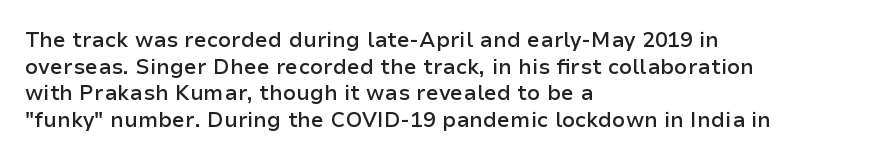
{"italic": "no", "bold": "semi", "underline": "no", "align": "left", "line_spacing": "normal", "line_spacing_ratio": 1.27, "letter_spacing": "normal", "letter_spacing_em": 0.0, "glyph_px": 21}
